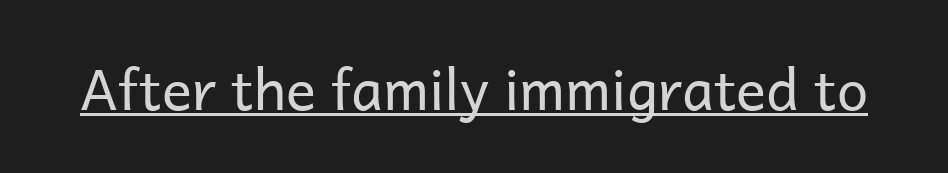
Q: Is the text bold? A: No.
Q: Is the text italic (slanted)? A: No, it is upright.
Q: Is the typeface a serif or a sans-serif typeface? A: Sans-serif.
Q: Is the text underlined? A: Yes.
Q: Is the spacing between letters normal or unusually wide? A: Normal.
Q: Width (condensed, normal, or wide)? A: Normal.
Q: Stroke contrast? A: Low.
Q: x-height? A: Medium.
Q: Monospaced? A: No.
